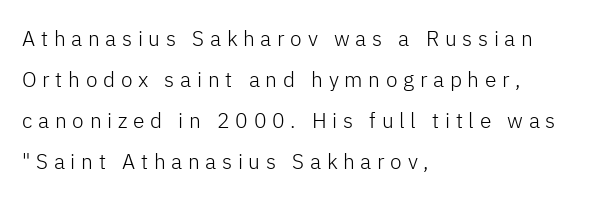
The image shows 21 px text type, upright; set left-aligned, loose line spacing (1.95x), unusually wide letter spacing (+0.27 em), not underlined.
